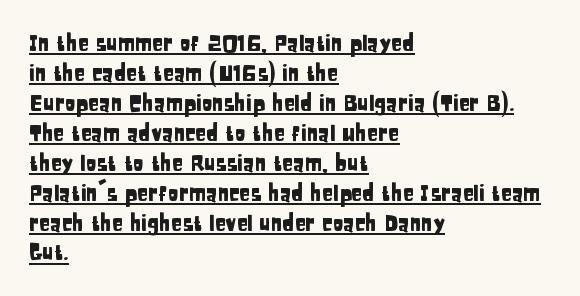
Q: Is the text italic (slanted)? A: No, it is upright.
Q: Is the text underlined? A: Yes.
Q: How is the paragraph aligned? A: Left-aligned.
Q: Is the spacing between letters normal or unusually wide? A: Normal.
Q: Is the spacing between lines tight, normal or loose? A: Normal.
